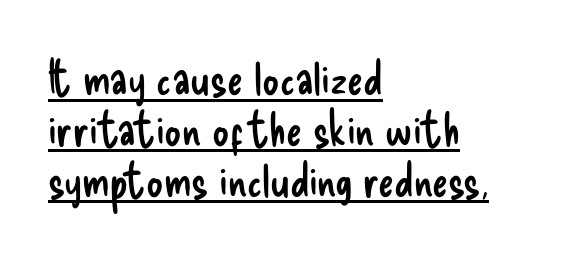
Q: Is the text bold? A: No.
Q: Is the text italic (slanted)? A: No, it is upright.
Q: Is the typeface a serif or a sans-serif typeface? A: Sans-serif.
Q: Is the text underlined? A: Yes.
Q: How is the paragraph aligned? A: Left-aligned.
Q: Is the spacing between letters normal or unusually wide? A: Normal.
Q: Is the spacing between lines tight, normal or loose? A: Tight.
Q: Width (condensed, normal, or wide)? A: Condensed.
Q: Stroke contrast? A: Low.
Q: x-height? A: Small.
Q: Monospaced? A: No.
